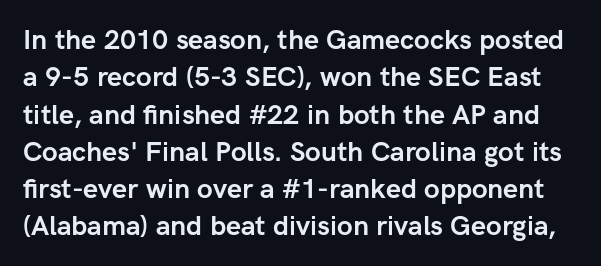
The image shows 27 px bold type, upright; set normal line spacing (1.38x), normal letter spacing, not underlined.
